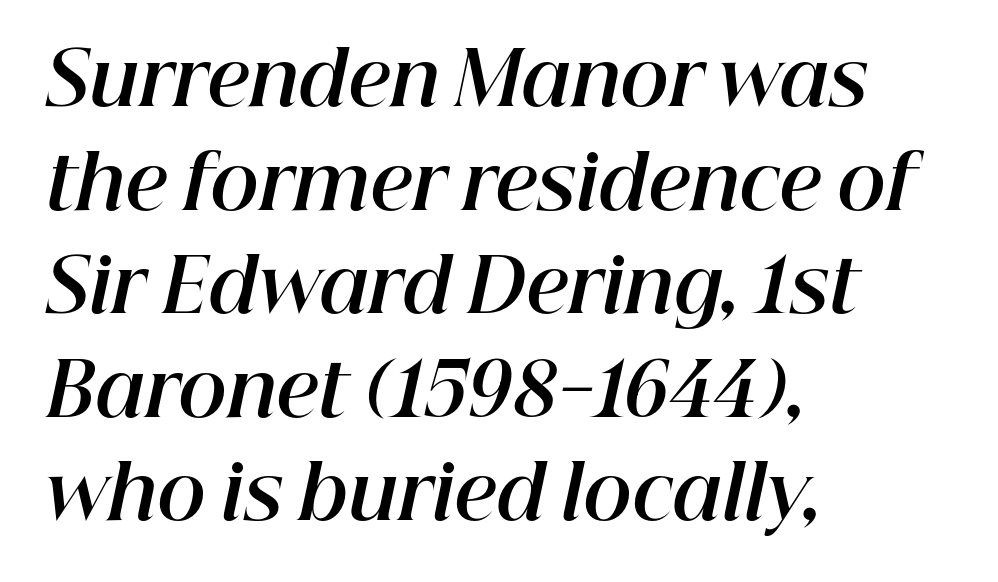
{"italic": "yes", "lean": "right", "slant_degrees": 12, "bold": "yes", "weight": "bold", "width": "normal", "stroke_contrast": "high", "x_height": "medium", "monospaced": "no", "underline": "no", "align": "left", "line_spacing": "normal", "line_spacing_ratio": 1.4, "letter_spacing": "normal", "letter_spacing_em": 0.0, "glyph_px": 74}
